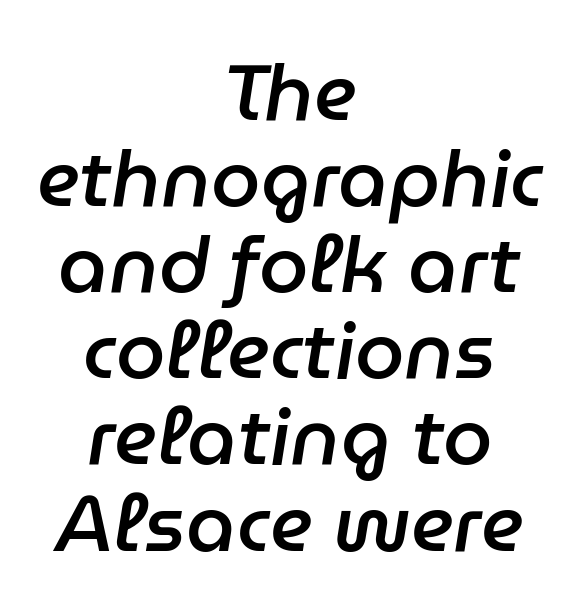
{"italic": "yes", "lean": "right", "slant_degrees": 9, "bold": "semi", "weight": "semibold", "width": "normal", "stroke_contrast": "low", "x_height": "medium", "monospaced": "no", "underline": "no", "align": "center", "line_spacing": "tight", "line_spacing_ratio": 1.09, "letter_spacing": "normal", "letter_spacing_em": 0.0, "glyph_px": 79}
